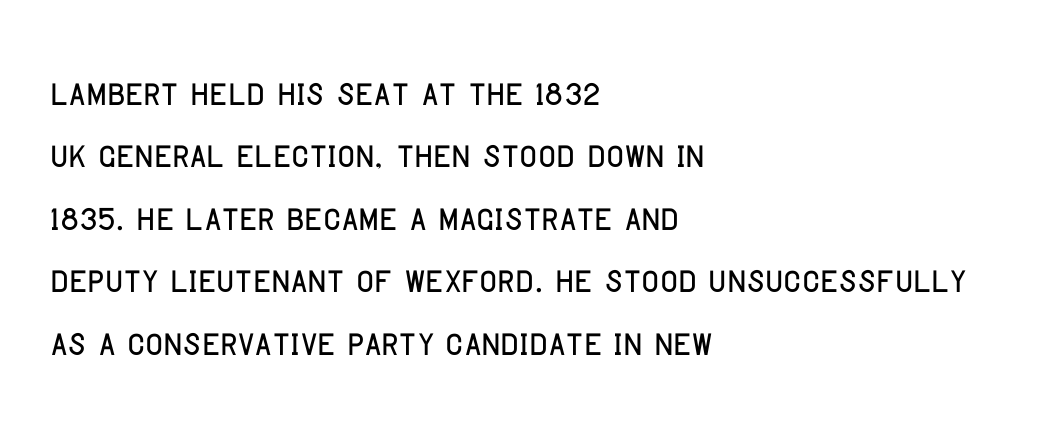
The image shows 48 px condensed sans-serif type, upright; set left-aligned, normal line spacing (1.3x), normal letter spacing, not underlined; low stroke contrast and a large x-height.
